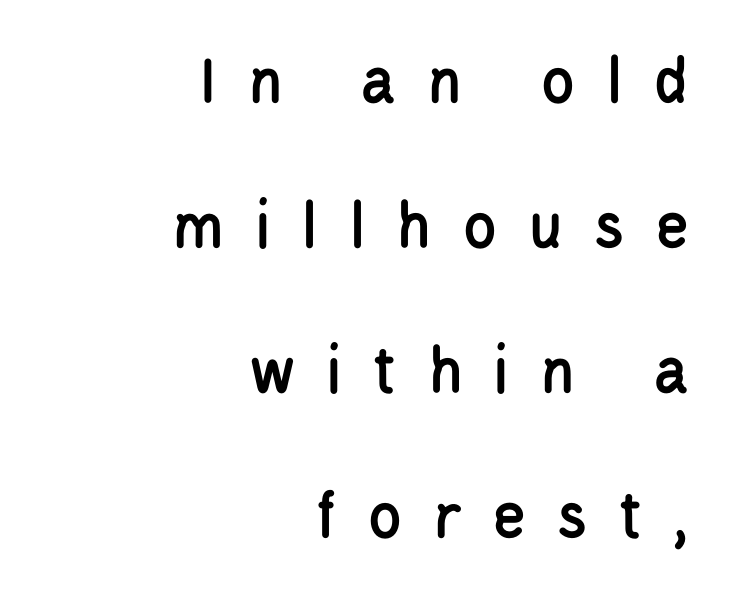
The image shows 70 px condensed sans-serif type, upright; set right-aligned, loose line spacing (2.07x), unusually wide letter spacing (+0.43 em), not underlined; low stroke contrast and a large x-height.
